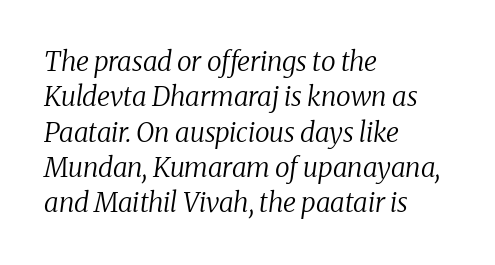
The image shows 27 px text type, italic (leaning right); set left-aligned, normal line spacing (1.31x), normal letter spacing, not underlined.
